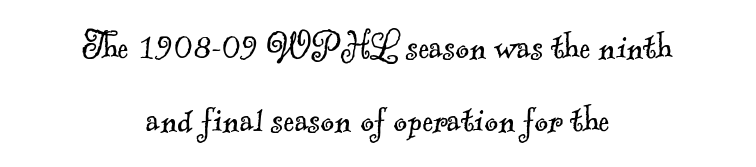
{"serif": "yes", "bold": "no", "weight": "light", "width": "normal", "x_height": "small", "monospaced": "no", "underline": "no", "align": "center", "line_spacing_ratio": 1.75, "letter_spacing": "normal", "letter_spacing_em": 0.0, "glyph_px": 42}
